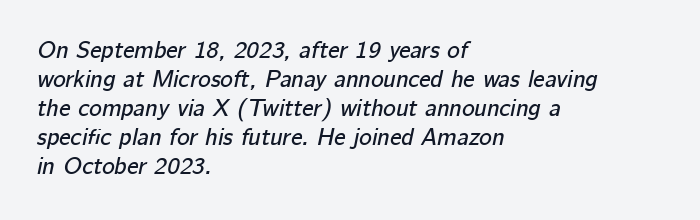
The passage shown is not underscored anywhere. Rendered with sloped, italic letterforms. Teacher's note: observe the even left margin — that is flush-left alignment. The horizontal fit of the characters is conventional and even.
